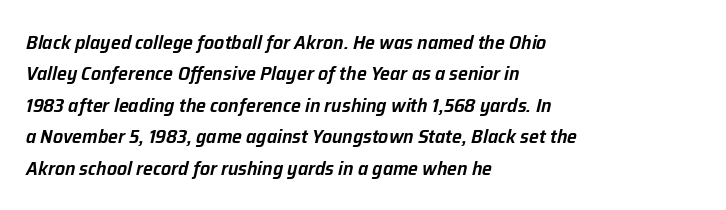
{"italic": "yes", "lean": "right", "slant_degrees": 12, "bold": "semi", "underline": "no", "align": "left", "line_spacing": "normal", "line_spacing_ratio": 1.57, "letter_spacing": "normal", "letter_spacing_em": 0.0, "glyph_px": 20}
